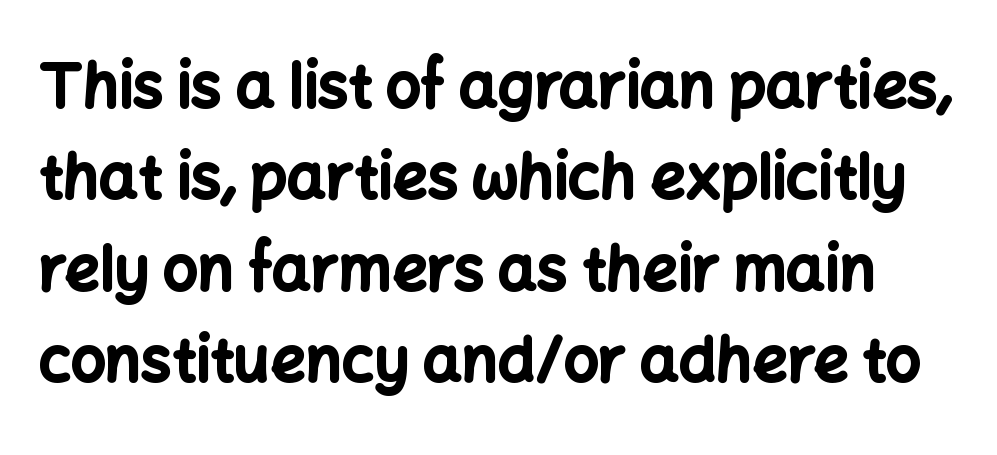
{"serif": "no", "italic": "no", "bold": "yes", "weight": "bold", "width": "normal", "stroke_contrast": "low", "x_height": "medium", "monospaced": "no", "underline": "no", "line_spacing": "normal", "line_spacing_ratio": 1.5, "letter_spacing": "normal", "letter_spacing_em": 0.0, "glyph_px": 61}
